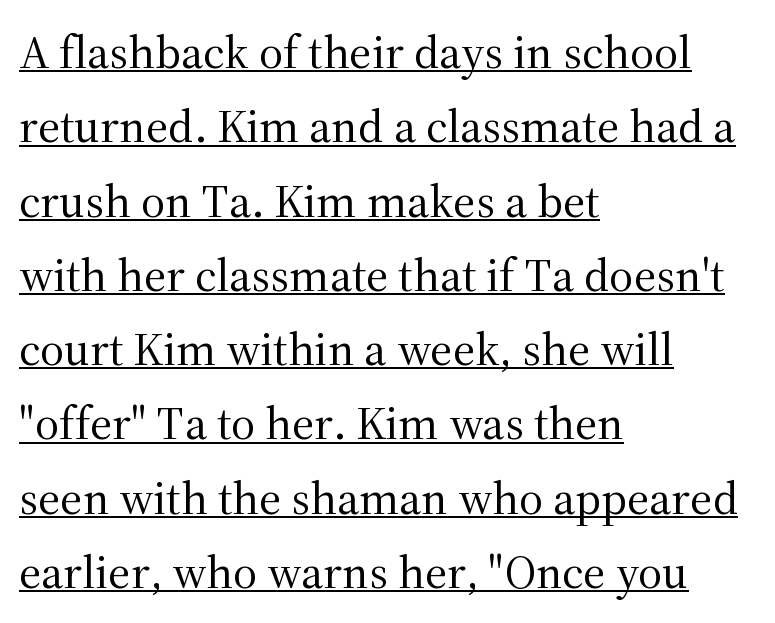
{"serif": "yes", "italic": "no", "bold": "no", "weight": "regular", "width": "normal", "stroke_contrast": "medium", "x_height": "medium", "monospaced": "no", "underline": "yes", "align": "left", "line_spacing": "normal", "line_spacing_ratio": 1.58, "letter_spacing": "normal", "letter_spacing_em": 0.0, "glyph_px": 47}
